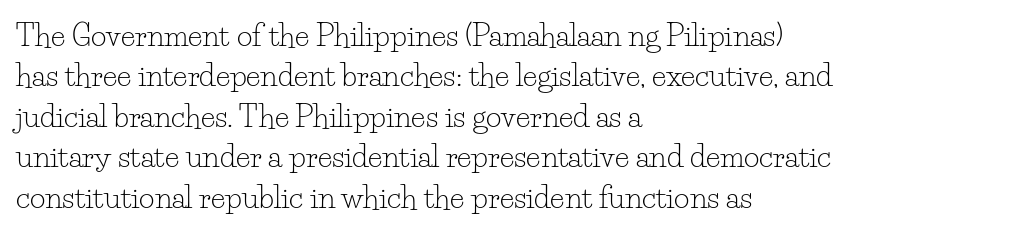
Plain, unruled lines of type. This sample uses a serif face. Nothing unusual about the tracking: characters are spaced as the font intends. Spacing verdict: proportional, widths tailored to each character. The letters stand upright; this is a roman face.
